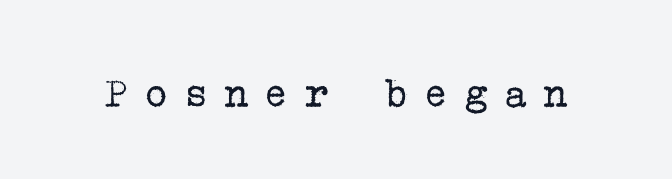
The image shows 45 px regular-weight serif type, upright; set unusually wide letter spacing (+0.35 em), not underlined; low stroke contrast and a medium x-height.
